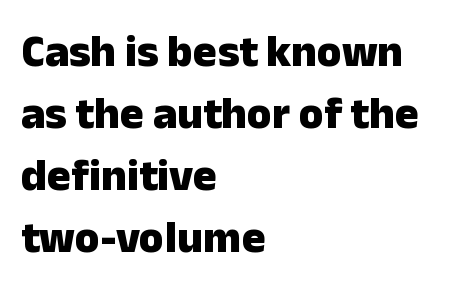
A typesetter would call this leading conventional body-copy spacing. Clear beneath every line of the passage. Is the type bold? Yes — the strokes are clearly thick and heavy. This sample uses a sans-serif face. The letters sit at their default tracking, neither squeezed nor spread.
